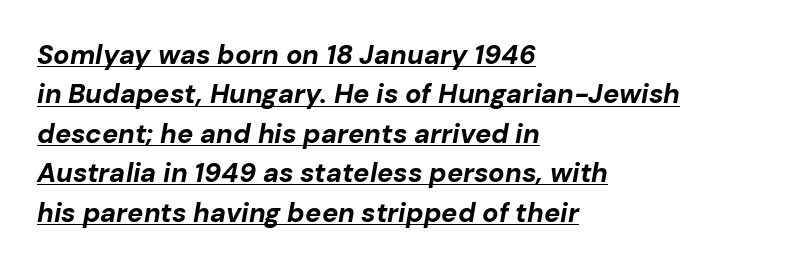
The image shows 27 px bold type, italic (leaning right); set left-aligned, normal line spacing (1.46x), normal letter spacing, underlined.
